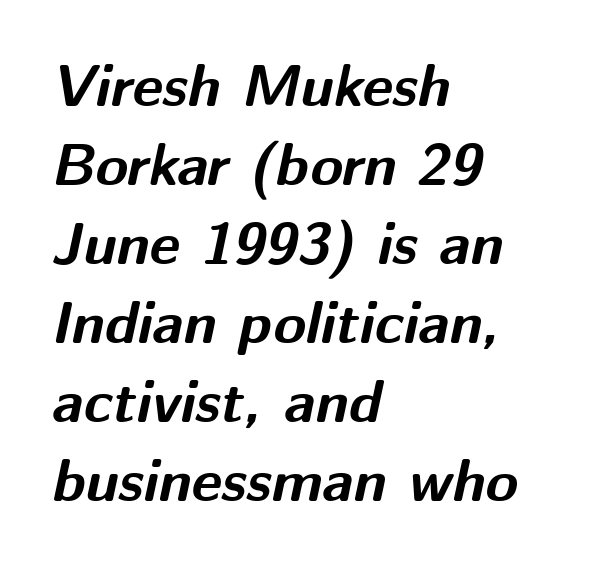
The image shows 59 px bold type, italic (leaning right); set left-aligned, normal line spacing (1.34x), normal letter spacing, not underlined; medium stroke contrast and a medium x-height.
